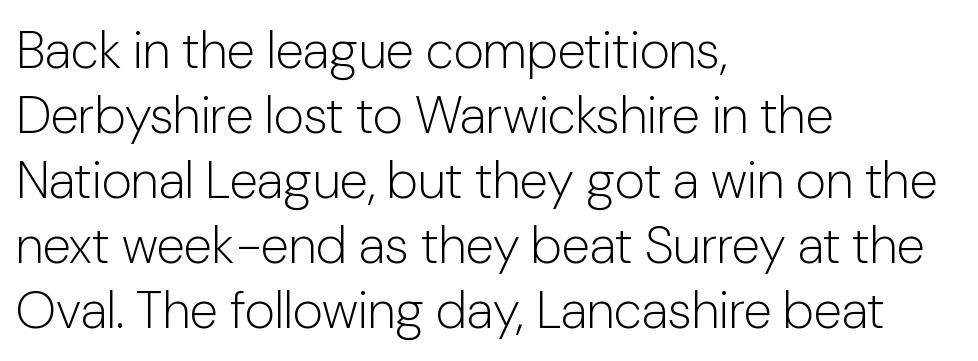
The image shows 52 px light sans-serif type, upright; set left-aligned, normal line spacing (1.25x), normal letter spacing, not underlined; low stroke contrast and a medium x-height.
